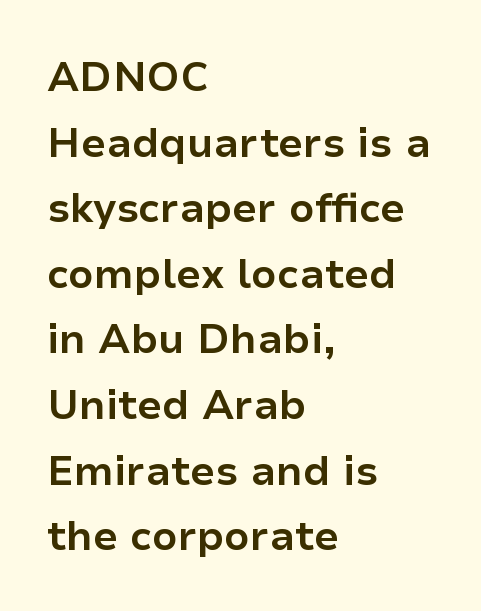
Q: Is the text bold? A: Yes.
Q: Is the text italic (slanted)? A: No, it is upright.
Q: Is the typeface a serif or a sans-serif typeface? A: Sans-serif.
Q: Is the text underlined? A: No.
Q: How is the paragraph aligned? A: Left-aligned.
Q: Is the spacing between letters normal or unusually wide? A: Normal.
Q: Is the spacing between lines tight, normal or loose? A: Normal.
Q: Width (condensed, normal, or wide)? A: Normal.
Q: Stroke contrast? A: Low.
Q: x-height? A: Medium.
Q: Monospaced? A: No.
